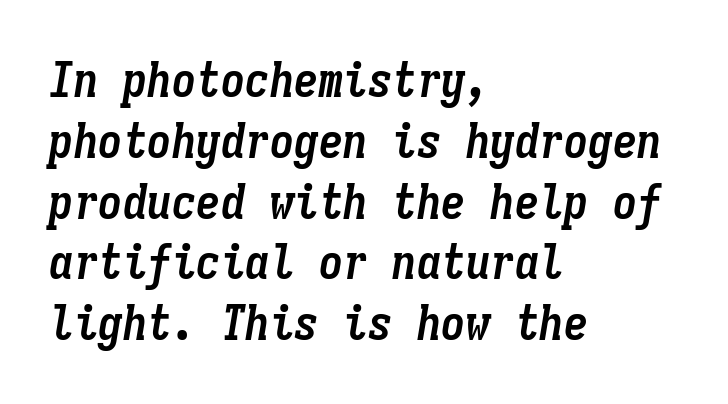
Q: Is the text bold? A: Yes.
Q: Is the text italic (slanted)? A: Yes, it leans right by about 9 degrees.
Q: Is the text underlined? A: No.
Q: How is the paragraph aligned? A: Left-aligned.
Q: Is the spacing between letters normal or unusually wide? A: Normal.
Q: Width (condensed, normal, or wide)? A: Condensed.
Q: Stroke contrast? A: Low.
Q: x-height? A: Medium.
Q: Monospaced? A: Yes.
